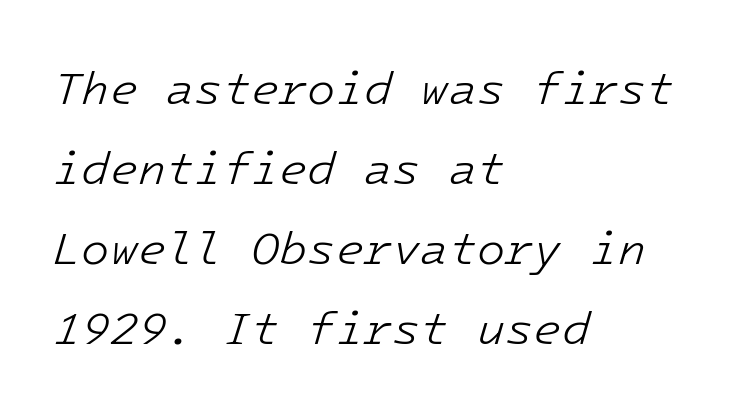
Q: Is the text bold? A: No.
Q: Is the text italic (slanted)? A: Yes, it leans right by about 16 degrees.
Q: Is the text underlined? A: No.
Q: How is the paragraph aligned? A: Left-aligned.
Q: Is the spacing between letters normal or unusually wide? A: Normal.
Q: Width (condensed, normal, or wide)? A: Normal.
Q: Stroke contrast? A: Low.
Q: x-height? A: Medium.
Q: Monospaced? A: Yes.
